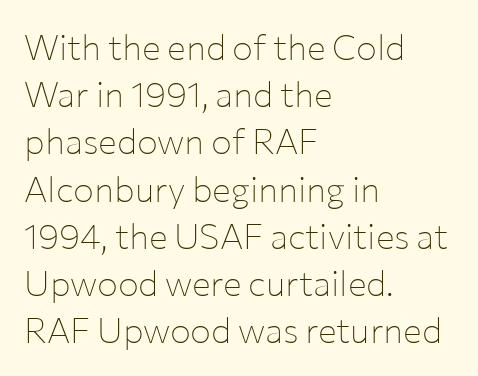
The image shows 35 px thin sans-serif type, upright; set left-aligned, normal line spacing (1.35x), normal letter spacing, not underlined; low stroke contrast and a medium x-height.
